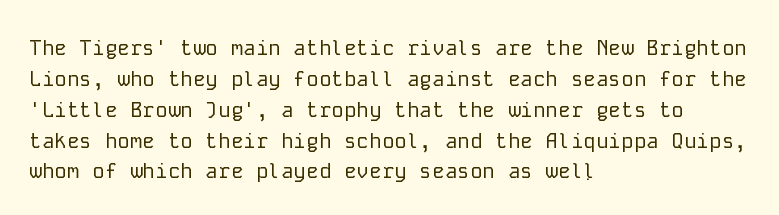
If you drew a line through each stem, it would be perfectly vertical. Leftover space on each line is placed entirely after the last word. The vertical gap from one line to the next is medium. The specimen omits any rule beneath the text block's lines.
